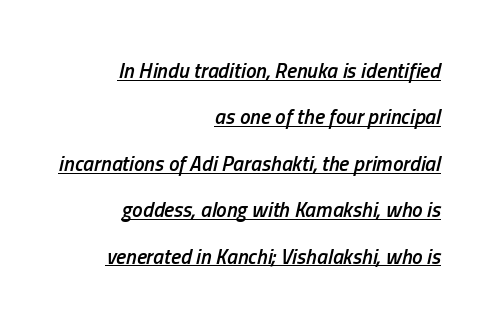
The image shows 21 px text type, italic (leaning right); set right-aligned, loose line spacing (2.21x), normal letter spacing, underlined.
